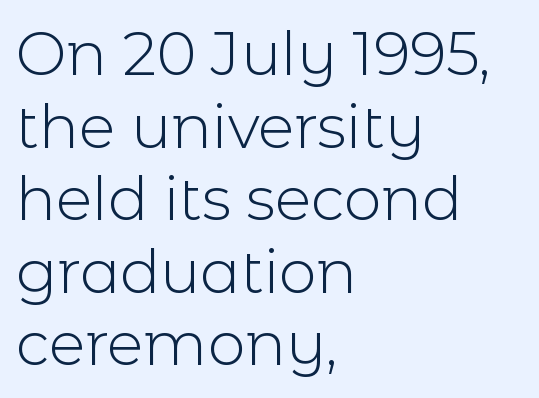
Default kerning and tracking; the words read as compact shapes. This sample has the flowing, uneven cadence of proportional lettering. Think standard paragraph weight, or any step lighter than that. This is roman type, the default non-slanted kind.
